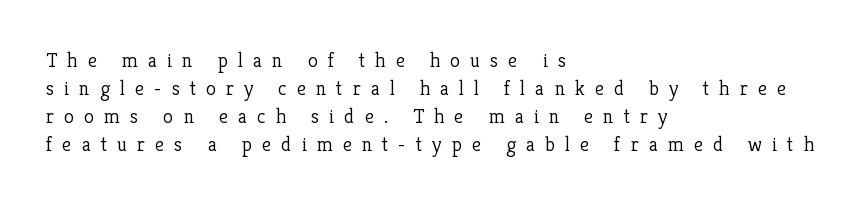
{"italic": "no", "bold": "no", "underline": "no", "align": "left", "line_spacing": "normal", "line_spacing_ratio": 1.33, "letter_spacing": "wide", "letter_spacing_em": 0.47, "glyph_px": 21}
